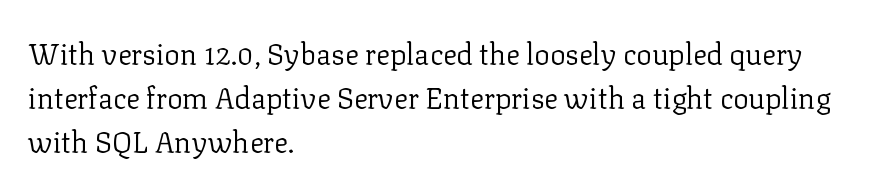
{"serif": "yes", "italic": "no", "bold": "no", "weight": "regular", "width": "normal", "stroke_contrast": "low", "x_height": "medium", "monospaced": "no", "underline": "no", "align": "left", "line_spacing": "normal", "line_spacing_ratio": 1.51, "letter_spacing": "normal", "letter_spacing_em": 0.0, "glyph_px": 29}
